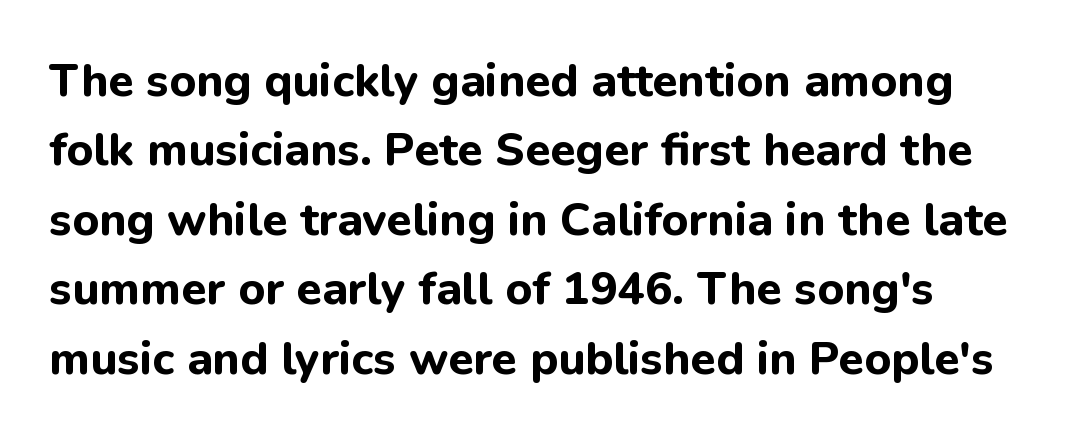
The image shows 46 px bold sans-serif type, upright; set left-aligned, normal line spacing (1.51x), normal letter spacing, not underlined; low stroke contrast and a medium x-height.
